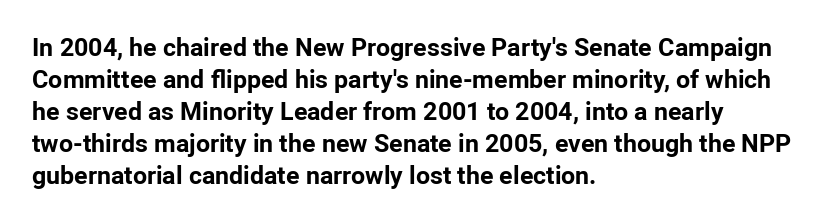
Q: Is the text bold? A: Yes.
Q: Is the text italic (slanted)? A: No, it is upright.
Q: Is the text underlined? A: No.
Q: How is the paragraph aligned? A: Left-aligned.
Q: Is the spacing between letters normal or unusually wide? A: Normal.
Q: Is the spacing between lines tight, normal or loose? A: Normal.
